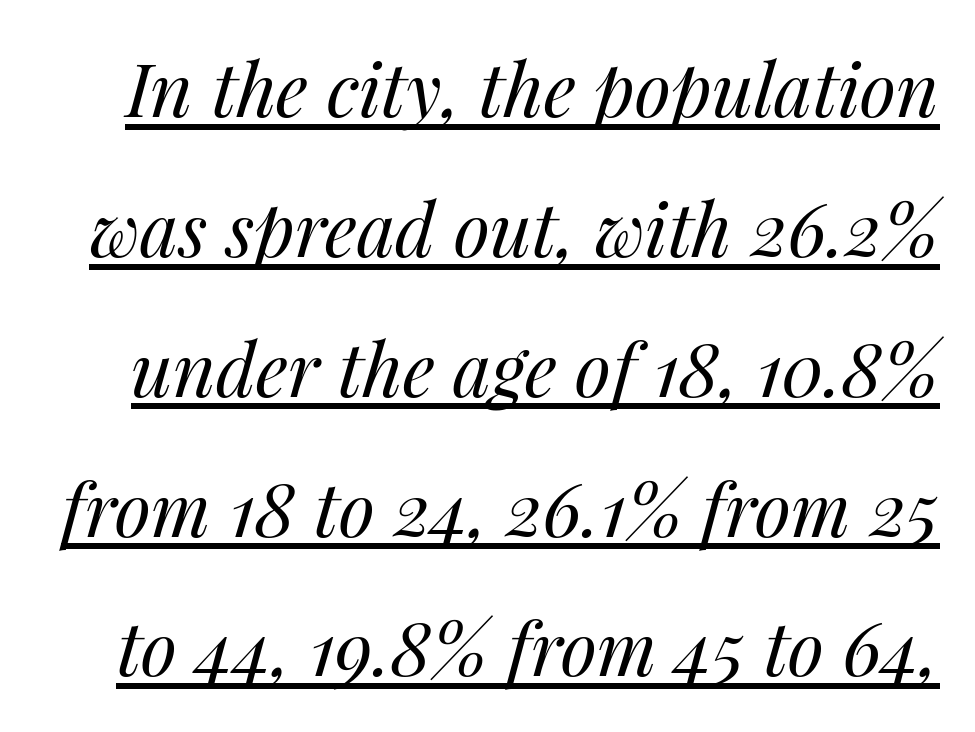
{"italic": "yes", "lean": "right", "slant_degrees": 14, "bold": "no", "weight": "regular", "width": "normal", "stroke_contrast": "medium", "x_height": "medium", "monospaced": "no", "underline": "yes", "line_spacing_ratio": 1.89, "letter_spacing": "normal", "letter_spacing_em": 0.0, "glyph_px": 74}
